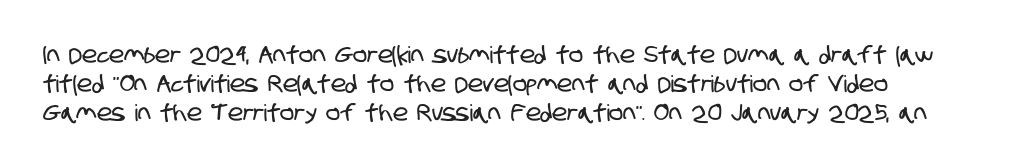
Has an underline been added? It has not. The leading is moderate, giving the passage an even texture. Look at the tracking — it's just the regular setting, nothing added.
